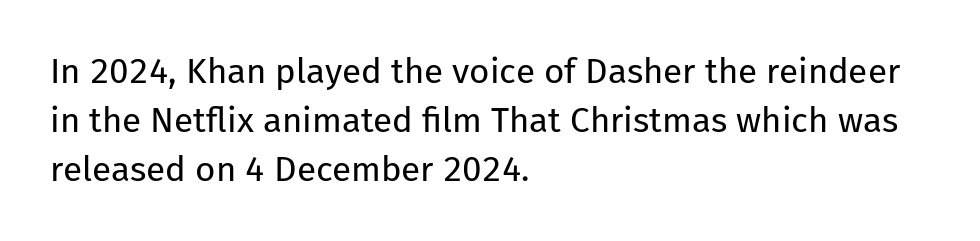
{"serif": "no", "italic": "no", "bold": "no", "weight": "regular", "width": "normal", "stroke_contrast": "low", "x_height": "medium", "monospaced": "no", "underline": "no", "align": "left", "line_spacing": "normal", "line_spacing_ratio": 1.4, "letter_spacing": "normal", "letter_spacing_em": 0.0, "glyph_px": 35}
